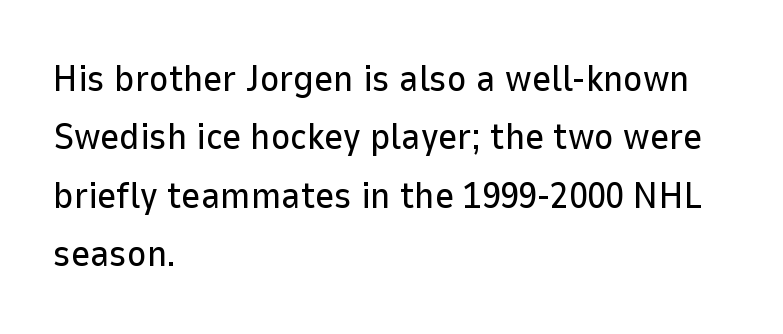
The image shows 37 px sans-serif type, upright; set left-aligned, normal line spacing (1.58x), normal letter spacing, not underlined; low stroke contrast and a medium x-height.
